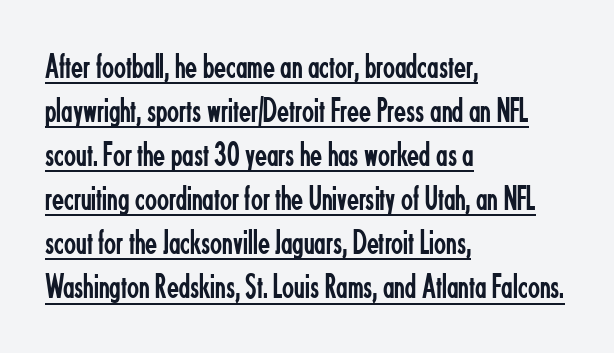
{"serif": "no", "italic": "no", "bold": "no", "weight": "regular", "width": "condensed", "stroke_contrast": "low", "x_height": "small", "monospaced": "no", "underline": "yes", "align": "left", "line_spacing": "normal", "line_spacing_ratio": 1.26, "letter_spacing": "normal", "letter_spacing_em": 0.0, "glyph_px": 35}
